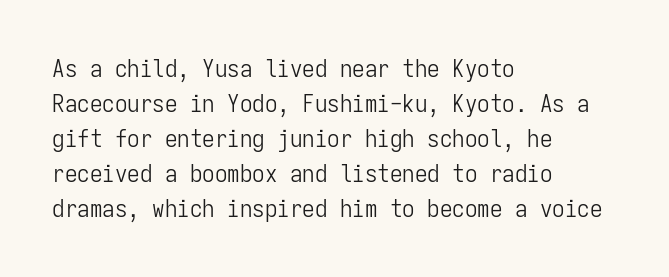
{"italic": "no", "bold": "no", "underline": "no", "align": "left", "line_spacing": "normal", "line_spacing_ratio": 1.4, "letter_spacing": "normal", "letter_spacing_em": 0.0, "glyph_px": 25}
